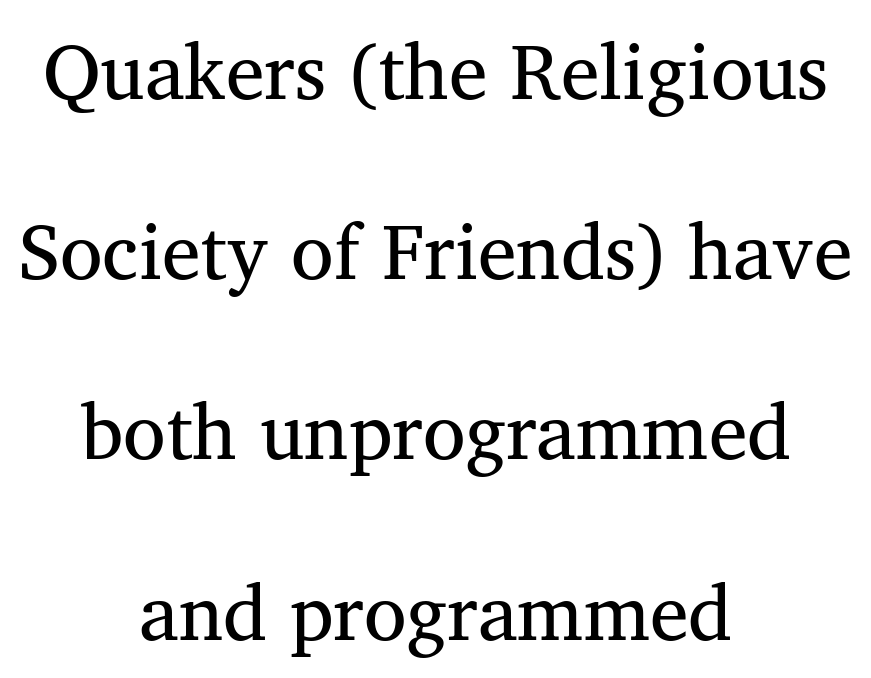
The image shows 78 px serif type, upright; set centered, loose line spacing (2.31x), normal letter spacing, not underlined; medium stroke contrast and a medium x-height.
